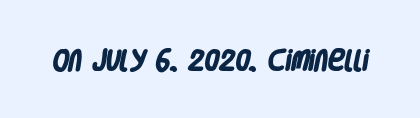
Q: Is the text bold? A: Yes.
Q: Is the text underlined? A: No.
Q: Is the spacing between letters normal or unusually wide? A: Normal.
